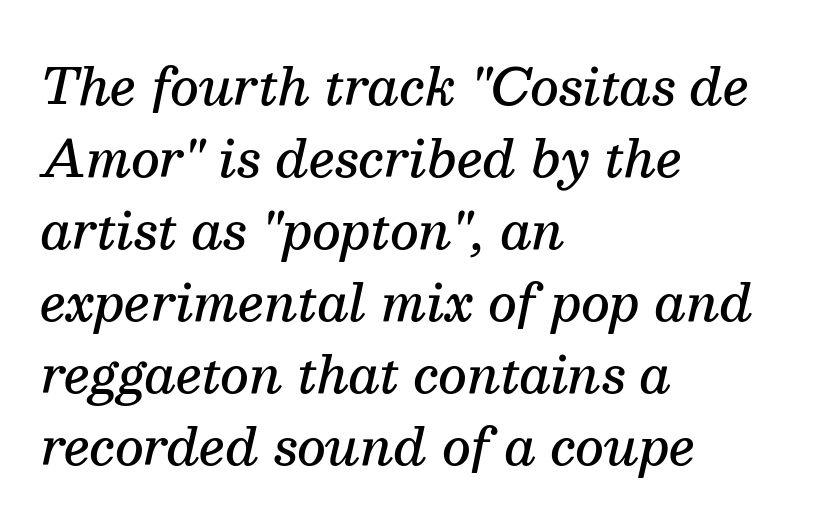
The image shows 50 px semibold serif type, italic (leaning right); set left-aligned, normal line spacing (1.44x), normal letter spacing, not underlined; medium stroke contrast and a medium x-height.
